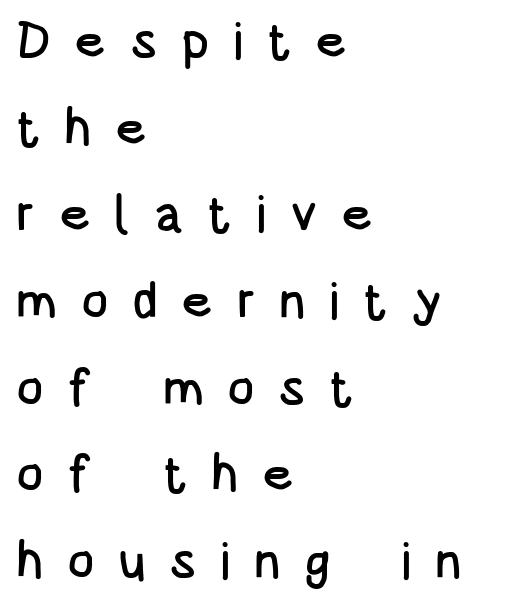
Q: Is the text italic (slanted)? A: No, it is upright.
Q: Is the typeface a serif or a sans-serif typeface? A: Sans-serif.
Q: Is the text underlined? A: No.
Q: How is the paragraph aligned? A: Left-aligned.
Q: Is the spacing between letters normal or unusually wide? A: Unusually wide.
Q: Is the spacing between lines tight, normal or loose? A: Normal.
Q: Width (condensed, normal, or wide)? A: Condensed.
Q: Stroke contrast? A: Low.
Q: x-height? A: Large.
Q: Monospaced? A: No.
